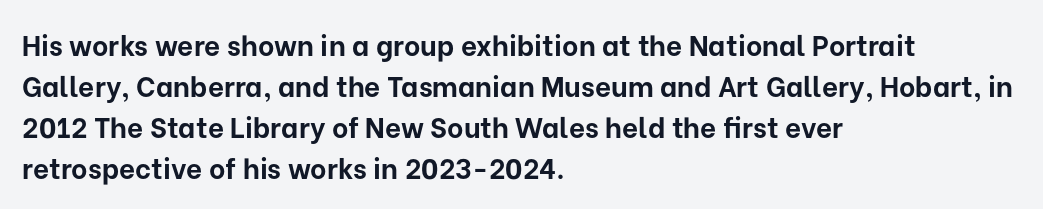
{"serif": "no", "italic": "no", "bold": "yes", "weight": "bold", "width": "normal", "stroke_contrast": "low", "x_height": "medium", "monospaced": "no", "underline": "no", "align": "left", "line_spacing": "normal", "line_spacing_ratio": 1.46, "letter_spacing": "normal", "letter_spacing_em": 0.0, "glyph_px": 28}
